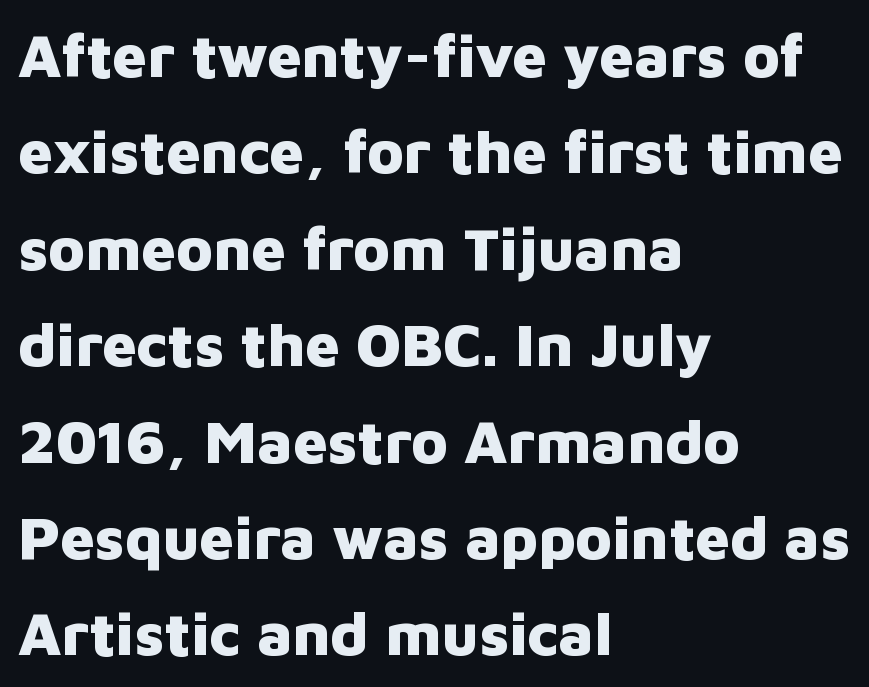
{"serif": "no", "italic": "no", "bold": "yes", "weight": "heavy", "width": "normal", "stroke_contrast": "low", "x_height": "medium", "monospaced": "no", "underline": "no", "align": "left", "line_spacing": "normal", "line_spacing_ratio": 1.58, "letter_spacing": "normal", "letter_spacing_em": 0.0, "glyph_px": 61}
